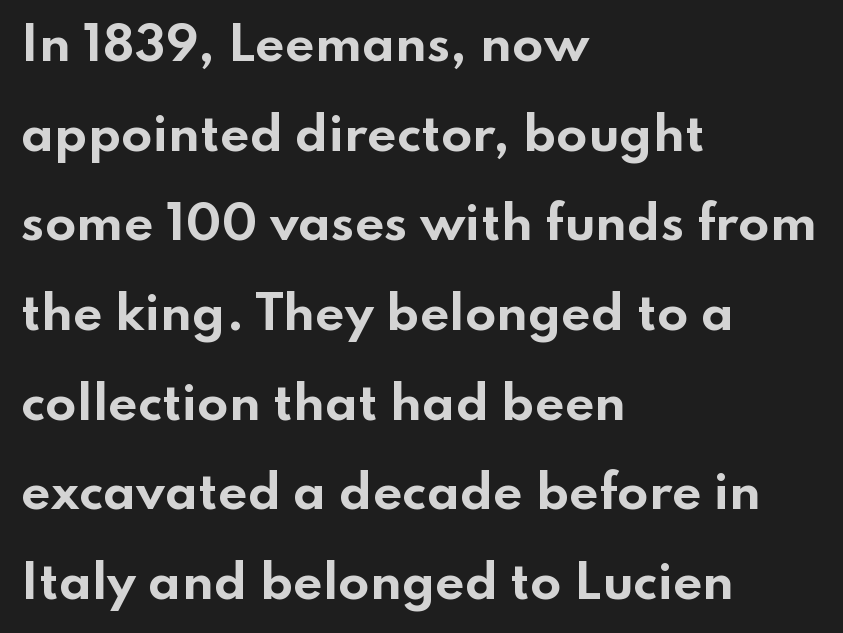
Q: Is the text bold? A: Yes.
Q: Is the text italic (slanted)? A: No, it is upright.
Q: Is the typeface a serif or a sans-serif typeface? A: Sans-serif.
Q: Is the text underlined? A: No.
Q: How is the paragraph aligned? A: Left-aligned.
Q: Is the spacing between letters normal or unusually wide? A: Normal.
Q: Is the spacing between lines tight, normal or loose? A: Loose.
Q: Width (condensed, normal, or wide)? A: Wide.
Q: Stroke contrast? A: Low.
Q: x-height? A: Small.
Q: Monospaced? A: No.
